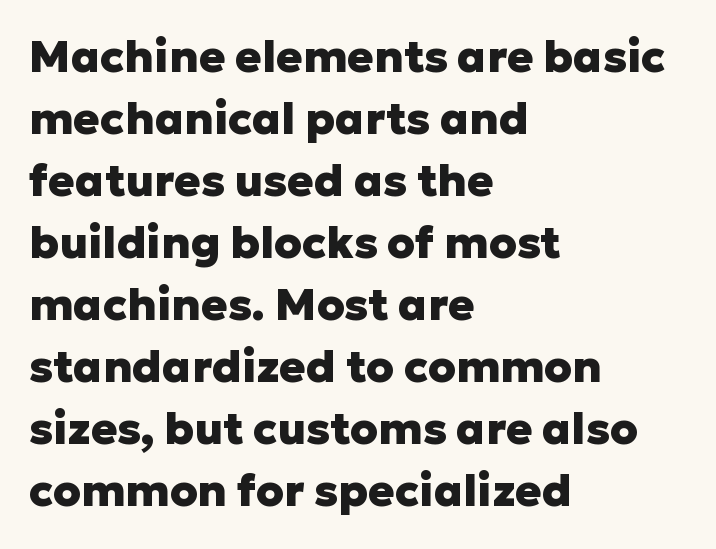
Character widths vary here, with narrow letters taking less room than wide ones. The text block is weighted toward the left margin, trailing off unevenly rightward. Any mark beneath the type? The region is blank. The space between consecutive lines is moderate. Stroke thickness is high; the sample reads as a true bold.
